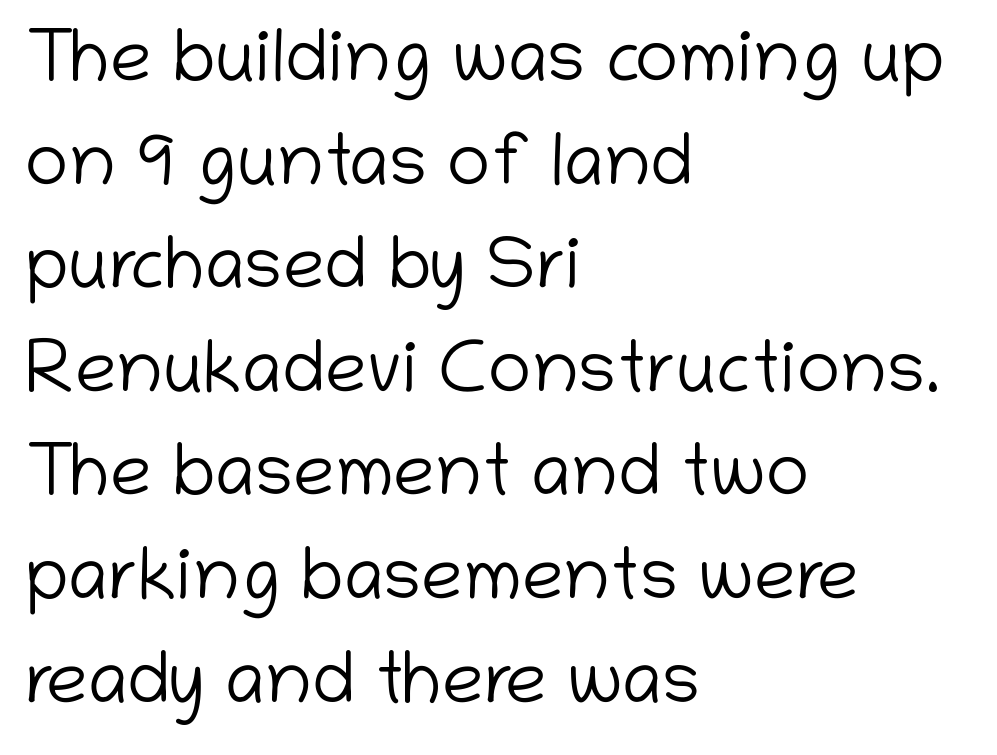
Q: Is the text bold? A: No.
Q: Is the text italic (slanted)? A: No, it is upright.
Q: Is the typeface a serif or a sans-serif typeface? A: Sans-serif.
Q: Is the text underlined? A: No.
Q: How is the paragraph aligned? A: Left-aligned.
Q: Is the spacing between letters normal or unusually wide? A: Normal.
Q: Is the spacing between lines tight, normal or loose? A: Normal.
Q: Width (condensed, normal, or wide)? A: Normal.
Q: Stroke contrast? A: Low.
Q: x-height? A: Medium.
Q: Monospaced? A: No.
